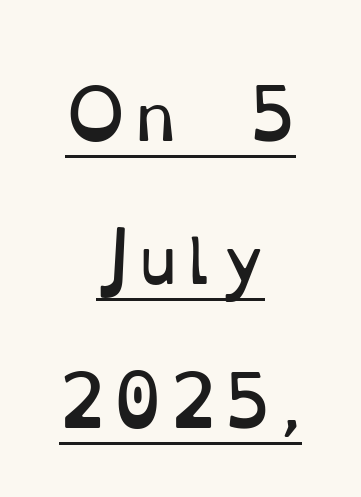
The image shows 64 px regular-weight serif type, upright; set centered, loose line spacing (2.24x), underlined; low stroke contrast and a small x-height.
